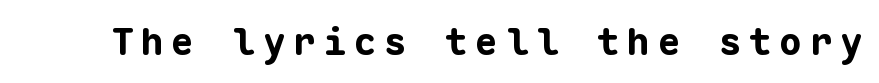
Q: Is the text bold? A: Yes.
Q: Is the text italic (slanted)? A: No, it is upright.
Q: Is the typeface a serif or a sans-serif typeface? A: Sans-serif.
Q: Is the text underlined? A: No.
Q: Is the spacing between letters normal or unusually wide? A: Unusually wide.
Q: Width (condensed, normal, or wide)? A: Normal.
Q: Stroke contrast? A: Low.
Q: x-height? A: Medium.
Q: Monospaced? A: Yes.
